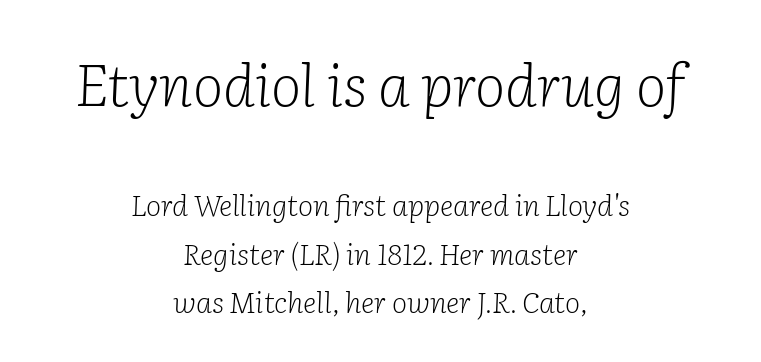
What's the leading like? Ordinary, nothing unusual. Notice how the passage keeps no hard edge, just a central spine. No chunkiness to these letters — they're not bold. It's the slanting kind of type. The letters sit at their default tracking, neither squeezed nor spread. Letterform terminals end in serifs throughout the passage.
